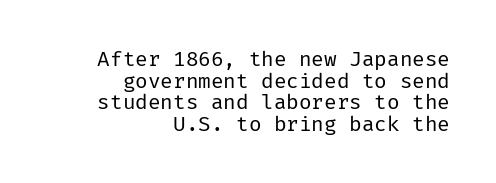
Q: Is the text bold? A: No.
Q: Is the text italic (slanted)? A: No, it is upright.
Q: Is the text underlined? A: No.
Q: How is the paragraph aligned? A: Right-aligned.
Q: Is the spacing between letters normal or unusually wide? A: Normal.
Q: Is the spacing between lines tight, normal or loose? A: Tight.
